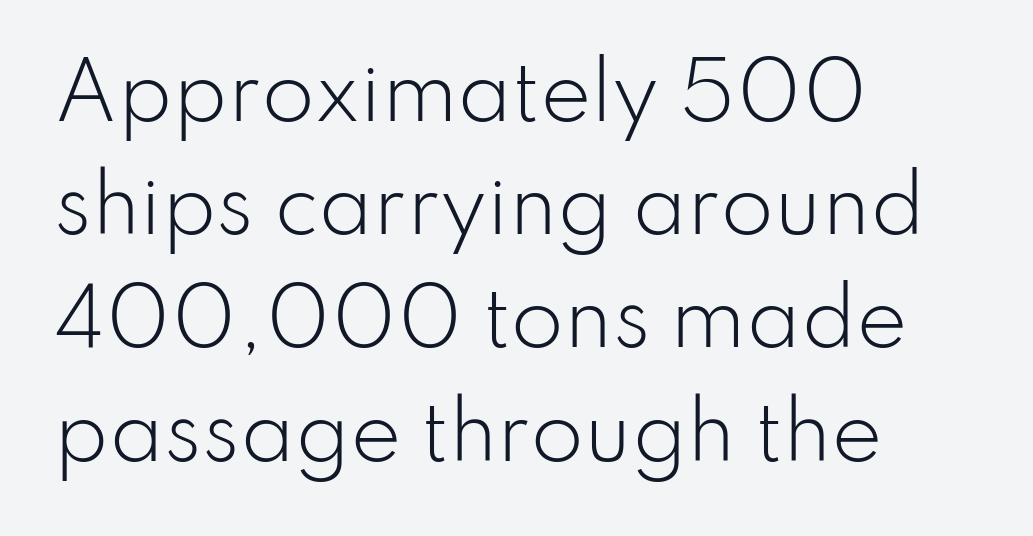
The rendering uses natural spacing where letterforms have individual widths. A classic flush-left, rag-right setting is used for this passage. Ascenders rise straight up at ninety degrees. What kind of face is this? One without serifs — a sans.
